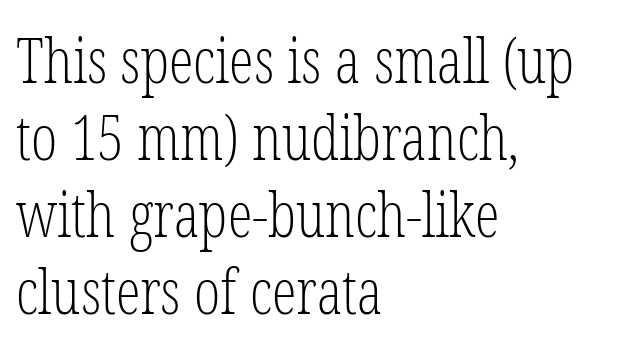
The image shows 62 px light, condensed serif type, upright; set left-aligned, line spacing 1.24x, normal letter spacing, not underlined; low stroke contrast and a medium x-height.
